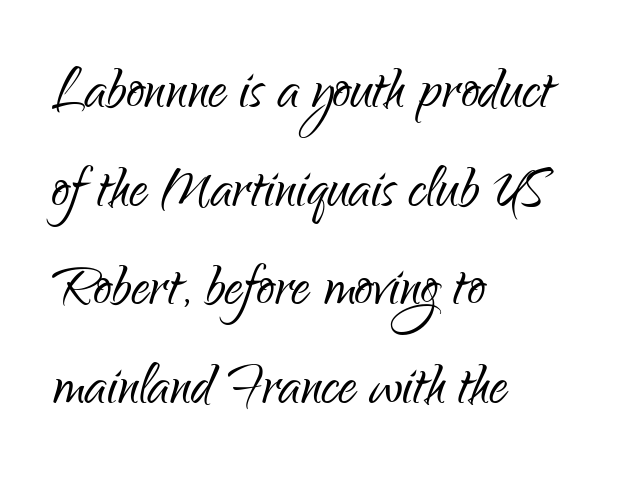
Weight: regular or lighter. The passage shown is not underscored anywhere. Notice how the passage keeps a crisp vertical edge on the left only. A typesetter would call this zero additional tracking. Note the varied advance widths — an 'i' is clearly narrower than an 'm'.
